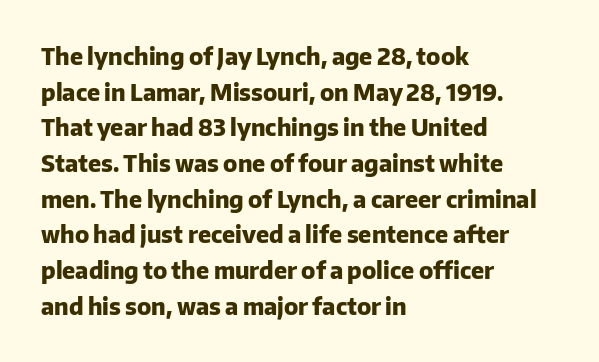
{"italic": "no", "bold": "yes", "underline": "no", "align": "left", "line_spacing": "normal", "line_spacing_ratio": 1.55, "letter_spacing": "normal", "letter_spacing_em": 0.0, "glyph_px": 23}
